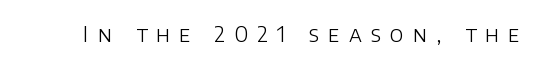
{"italic": "no", "bold": "no", "underline": "no", "letter_spacing": "wide", "letter_spacing_em": 0.43, "glyph_px": 21}
